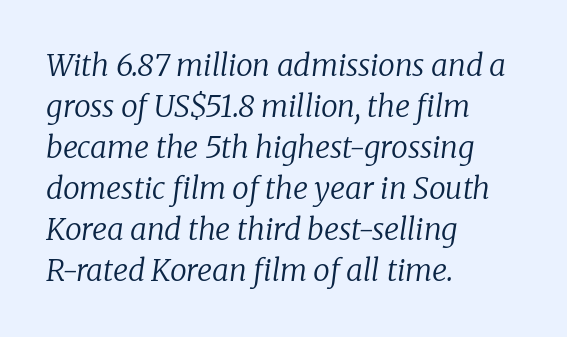
Q: Is the text bold? A: No.
Q: Is the text italic (slanted)? A: Yes, it leans right by about 8 degrees.
Q: Is the typeface a serif or a sans-serif typeface? A: Serif.
Q: Is the text underlined? A: No.
Q: How is the paragraph aligned? A: Left-aligned.
Q: Is the spacing between letters normal or unusually wide? A: Normal.
Q: Is the spacing between lines tight, normal or loose? A: Normal.
Q: Width (condensed, normal, or wide)? A: Normal.
Q: Stroke contrast? A: Low.
Q: x-height? A: Medium.
Q: Monospaced? A: No.
